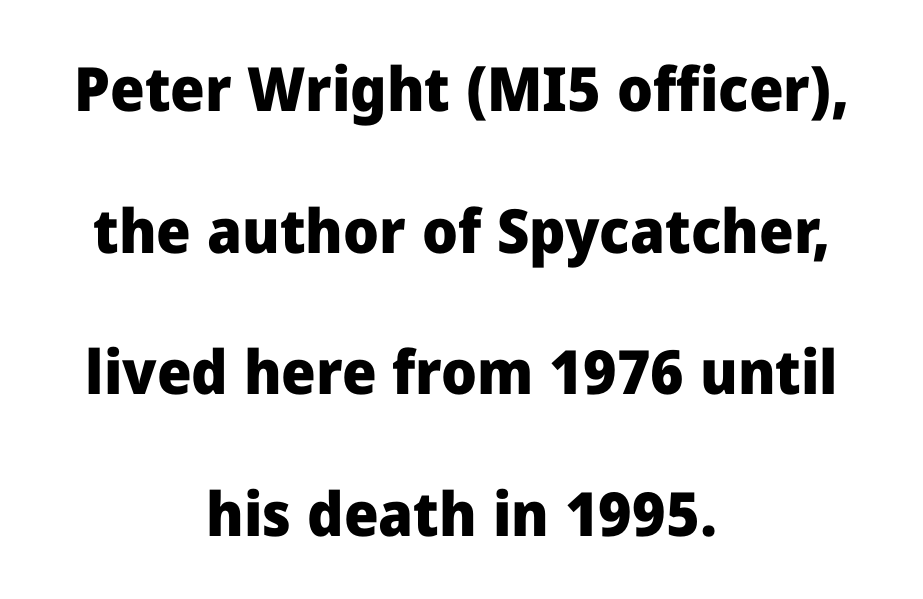
Q: Is the text bold? A: Yes.
Q: Is the text italic (slanted)? A: No, it is upright.
Q: Is the typeface a serif or a sans-serif typeface? A: Sans-serif.
Q: Is the text underlined? A: No.
Q: How is the paragraph aligned? A: Centered.
Q: Is the spacing between letters normal or unusually wide? A: Normal.
Q: Is the spacing between lines tight, normal or loose? A: Loose.
Q: Width (condensed, normal, or wide)? A: Normal.
Q: Stroke contrast? A: Low.
Q: x-height? A: Medium.
Q: Monospaced? A: No.
